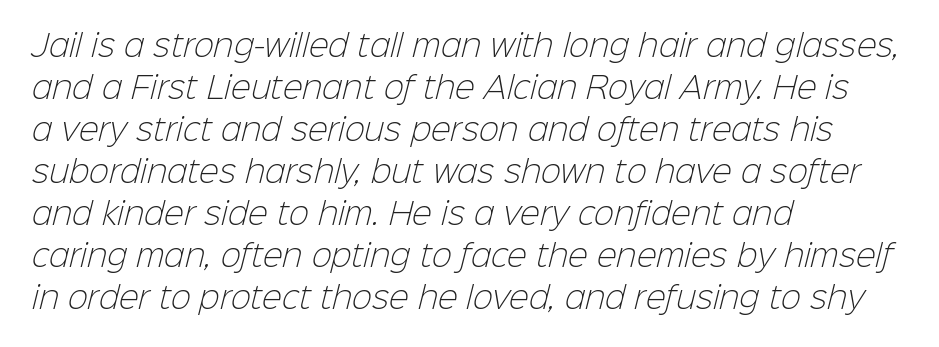
The image shows 30 px light sans-serif type; set left-aligned, normal line spacing (1.4x), normal letter spacing, not underlined; low stroke contrast and a medium x-height.
